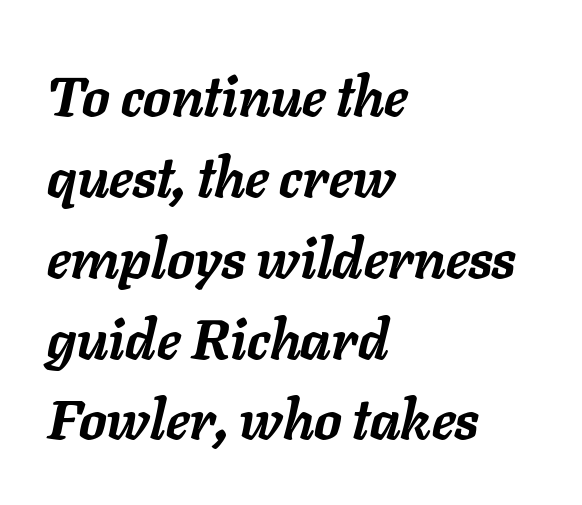
Q: Is the text bold? A: Yes.
Q: Is the text italic (slanted)? A: Yes, it leans right by about 11 degrees.
Q: Is the text underlined? A: No.
Q: How is the paragraph aligned? A: Left-aligned.
Q: Is the spacing between letters normal or unusually wide? A: Normal.
Q: Is the spacing between lines tight, normal or loose? A: Normal.
Q: Width (condensed, normal, or wide)? A: Normal.
Q: Stroke contrast? A: Low.
Q: x-height? A: Medium.
Q: Monospaced? A: No.
